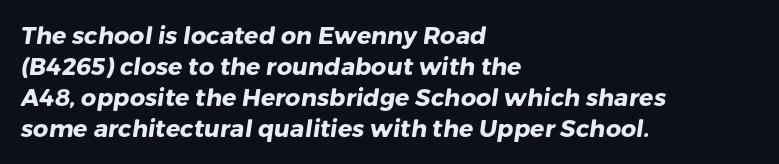
Q: Is the text bold? A: Yes.
Q: Is the text underlined? A: No.
Q: How is the paragraph aligned? A: Left-aligned.
Q: Is the spacing between letters normal or unusually wide? A: Normal.
Q: Is the spacing between lines tight, normal or loose? A: Normal.
